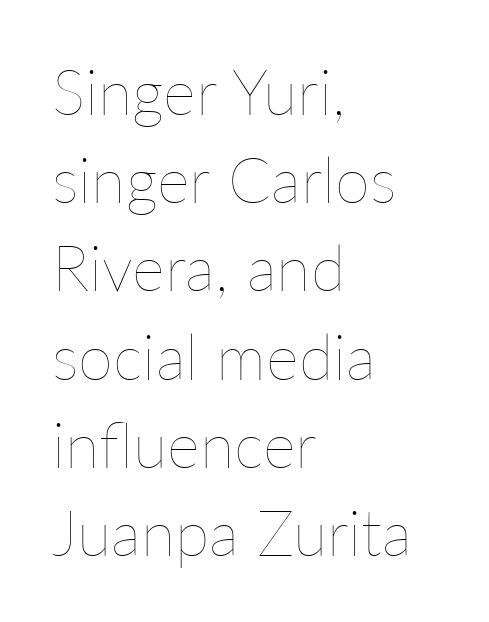
The image shows 63 px thin type, upright; set left-aligned, normal line spacing (1.4x), normal letter spacing, not underlined; low stroke contrast and a medium x-height.
